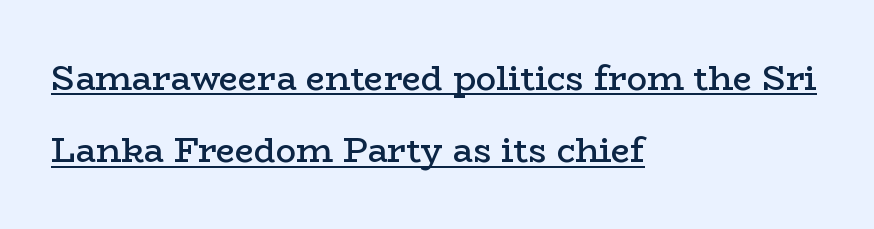
{"serif": "yes", "italic": "no", "bold": "semi", "weight": "semibold", "width": "wide", "stroke_contrast": "low", "x_height": "medium", "monospaced": "no", "underline": "yes", "align": "left", "line_spacing": "loose", "line_spacing_ratio": 2.13, "letter_spacing": "normal", "letter_spacing_em": 0.0, "glyph_px": 34}
